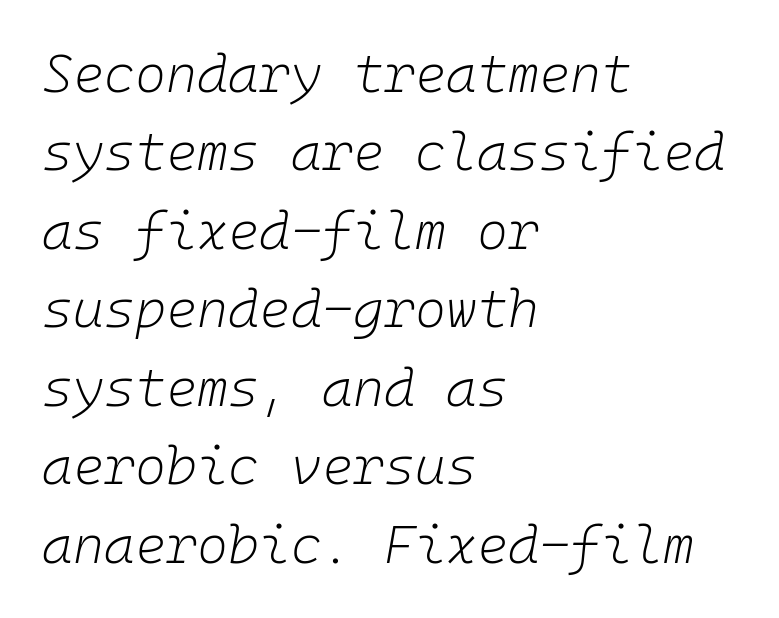
The image shows 53 px light type, italic (leaning right), monospaced; set left-aligned, normal line spacing (1.48x), normal letter spacing, not underlined; low stroke contrast and a medium x-height.
